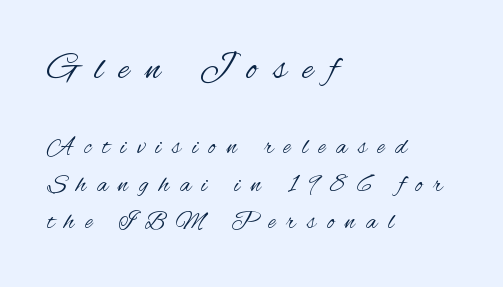
{"serif": "no", "bold": "no", "weight": "regular", "width": "condensed", "stroke_contrast": "medium", "x_height": "small", "monospaced": "no", "underline": "no", "align": "left", "line_spacing": "normal", "line_spacing_ratio": 1.5, "letter_spacing": "wide", "letter_spacing_em": 0.44, "larger_block": "first", "size_ratio": 1.48, "glyph_px": 37}
